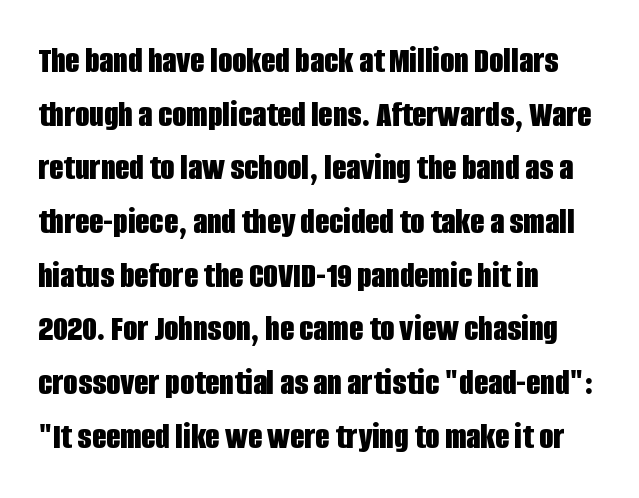
The image shows 37 px bold, condensed sans-serif type, upright; set left-aligned, normal line spacing (1.45x), normal letter spacing, not underlined; low stroke contrast and a large x-height.
